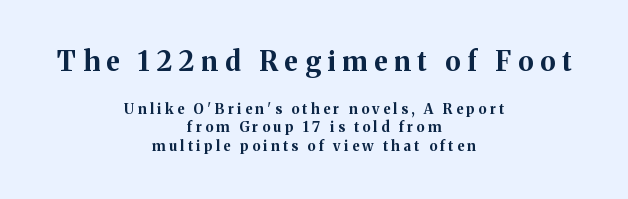
Q: Is the text bold? A: Yes.
Q: Is the text italic (slanted)? A: No, it is upright.
Q: Is the text underlined? A: No.
Q: How is the paragraph aligned? A: Centered.
Q: Is the spacing between letters normal or unusually wide? A: Unusually wide.
Q: Is the spacing between lines tight, normal or loose? A: Normal.
Q: Which block of text is set in a larger size, the first (top) or the second (bottom)? A: The first (top) one.
